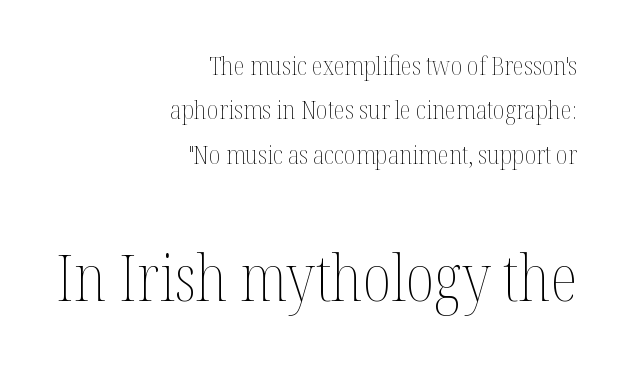
{"italic": "no", "bold": "no", "weight": "thin", "width": "condensed", "stroke_contrast": "medium", "x_height": "medium", "monospaced": "no", "underline": "no", "align": "right", "line_spacing_ratio": 1.71, "letter_spacing": "normal", "letter_spacing_em": 0.0, "larger_block": "second", "size_ratio": 2.46, "glyph_px": 64}
